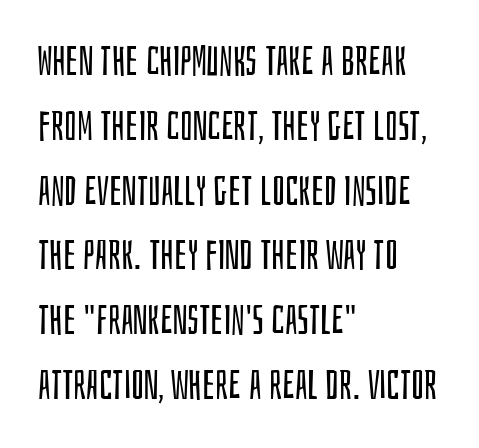
{"serif": "no", "italic": "no", "bold": "no", "weight": "regular", "width": "condensed", "stroke_contrast": "low", "x_height": "large", "monospaced": "no", "underline": "no", "align": "left", "line_spacing": "normal", "line_spacing_ratio": 1.58, "letter_spacing": "normal", "letter_spacing_em": 0.0, "glyph_px": 41}
